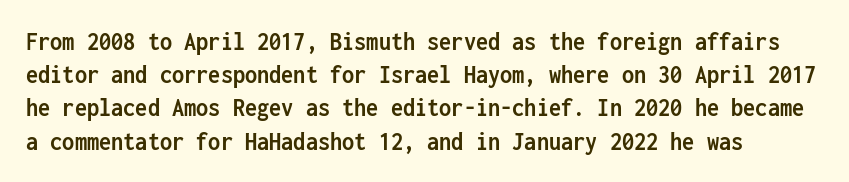
There is no visible air inserted between adjacent glyphs. In terms of weight, the rendering is a true, heavy bold. Visually the block forms a straight wall on the left and a jagged coastline on the right. Lines of text with bare space underneath. If you drew a line through each stem, it would be perfectly vertical.
